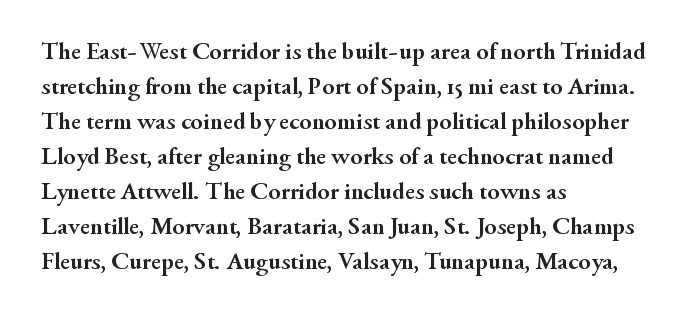
The image shows 25 px bold type, upright; set left-aligned, normal line spacing (1.4x), normal letter spacing, not underlined.
